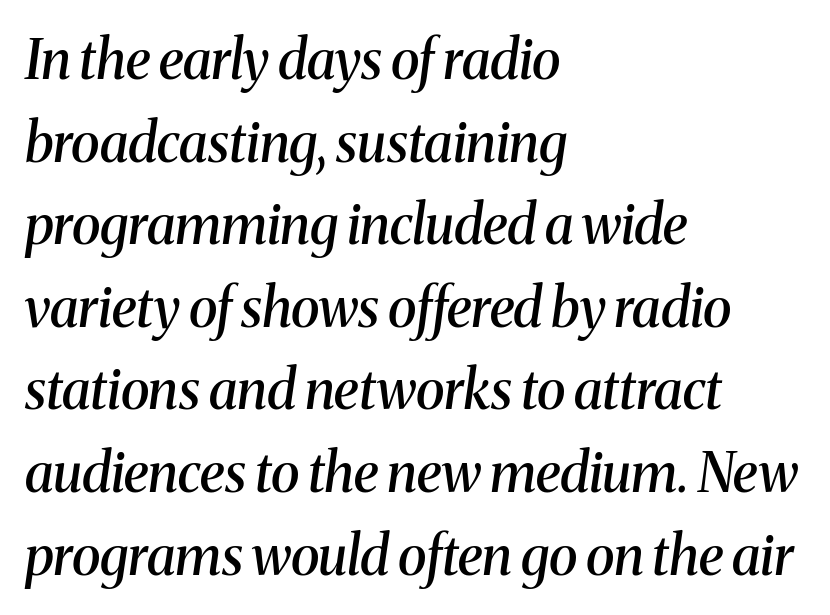
Font category for this specimen: serif. Italic? Definitely — the glyphs are oblique. What stands out about the letter spacing? Nothing — it is the standard amount. Typesetter's note: demi weight, one step under bold.
